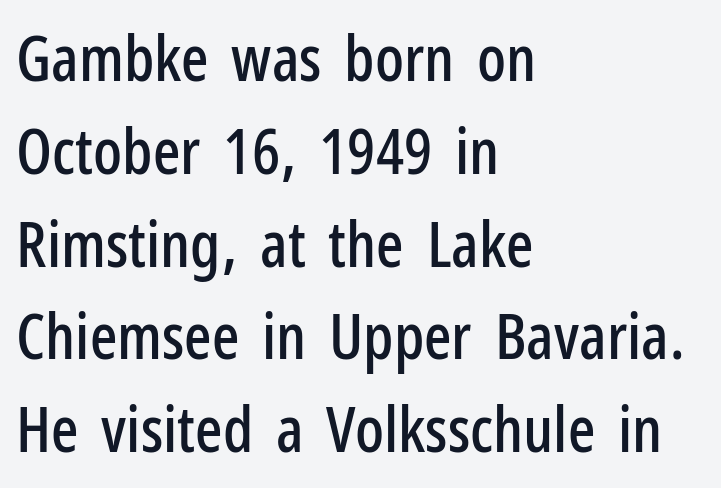
The image shows 64 px condensed sans-serif type, upright; set left-aligned, normal line spacing (1.45x), normal letter spacing, not underlined; low stroke contrast and a medium x-height.
